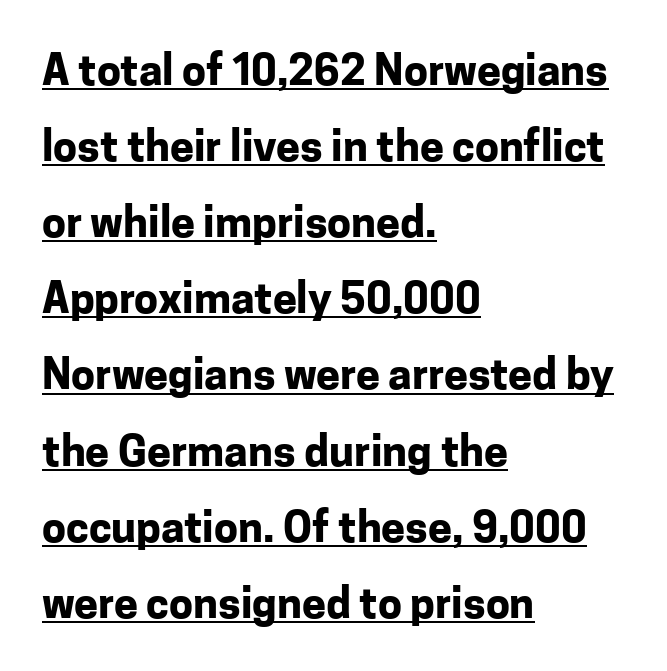
Q: Is the text bold? A: Yes.
Q: Is the text italic (slanted)? A: No, it is upright.
Q: Is the typeface a serif or a sans-serif typeface? A: Sans-serif.
Q: Is the text underlined? A: Yes.
Q: How is the paragraph aligned? A: Left-aligned.
Q: Is the spacing between letters normal or unusually wide? A: Normal.
Q: Width (condensed, normal, or wide)? A: Normal.
Q: Stroke contrast? A: Low.
Q: x-height? A: Medium.
Q: Monospaced? A: No.
